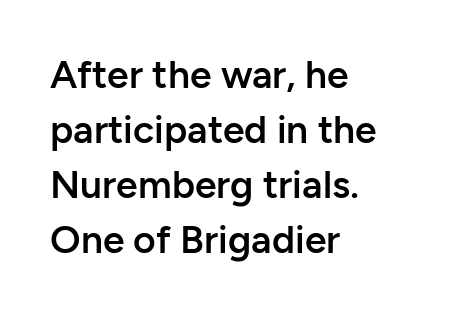
The image shows 39 px semibold sans-serif type, upright; set left-aligned, normal line spacing (1.41x), normal letter spacing, not underlined; low stroke contrast and a medium x-height.
